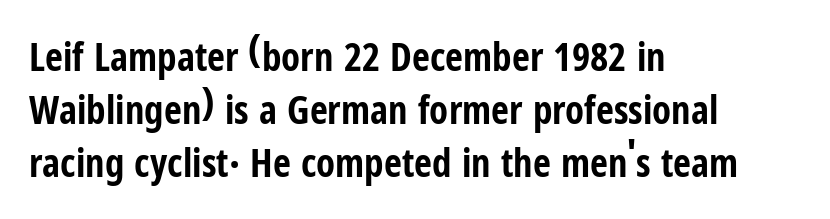
Posture: straight, roman, zero tilt. Lines of text with bare space underneath. Heavy, bold letterforms. Classification — sans serif.
